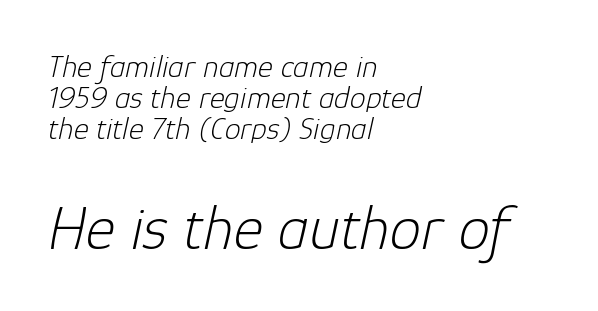
{"italic": "yes", "lean": "right", "slant_degrees": 12, "bold": "no", "weight": "light", "width": "normal", "stroke_contrast": "low", "x_height": "medium", "monospaced": "no", "underline": "no", "align": "left", "line_spacing": "tight", "line_spacing_ratio": 0.97, "letter_spacing": "normal", "letter_spacing_em": 0.0, "larger_block": "second", "size_ratio": 1.97, "glyph_px": 63}
